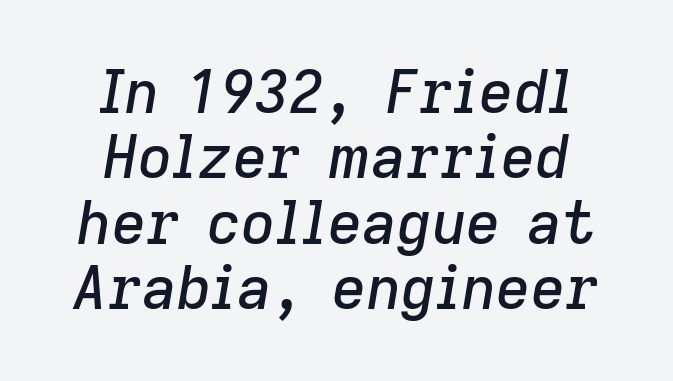
{"italic": "yes", "lean": "right", "slant_degrees": 9, "width": "normal", "stroke_contrast": "low", "x_height": "medium", "monospaced": "no", "underline": "no", "align": "center", "line_spacing": "tight", "line_spacing_ratio": 1.09, "letter_spacing": "normal", "letter_spacing_em": 0.0, "glyph_px": 60}
